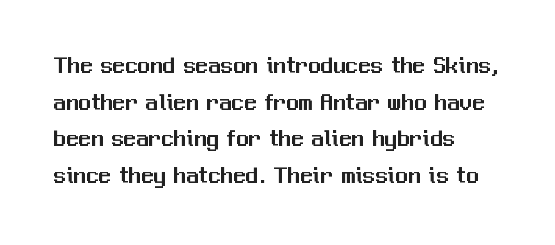
{"italic": "no", "underline": "no", "align": "left", "line_spacing": "normal", "line_spacing_ratio": 1.47, "letter_spacing": "normal", "letter_spacing_em": 0.0, "glyph_px": 25}
